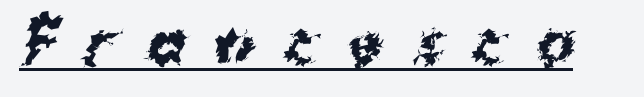
Think of a printed novel: that variable character pitch is what you see here. Loose tracking; the words dissolve into strings of separated letters. The strokes are fattened all the way to bold. This is sans-serif lettering, the kind often seen on screens and signage. A continuous stroke trails under the words, as in a hyperlink.
